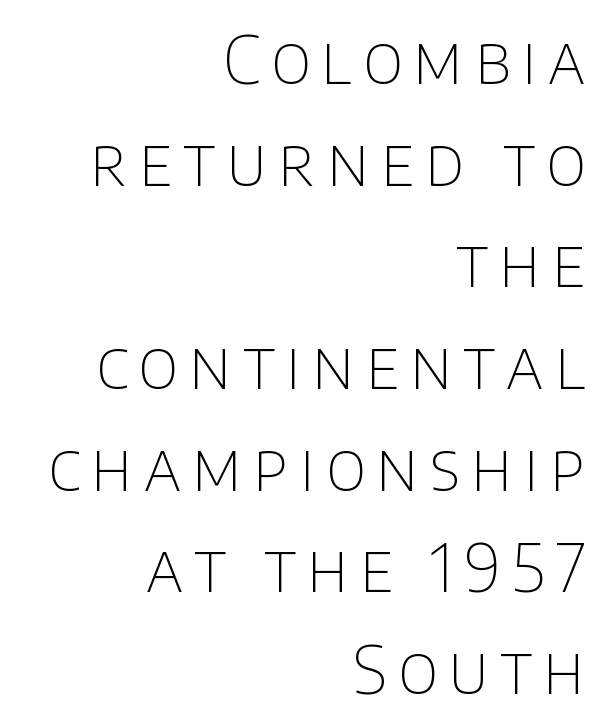
{"serif": "no", "italic": "no", "bold": "no", "weight": "thin", "width": "normal", "stroke_contrast": "low", "x_height": "large", "monospaced": "no", "underline": "no", "align": "right", "line_spacing": "normal", "line_spacing_ratio": 1.54, "glyph_px": 66}
